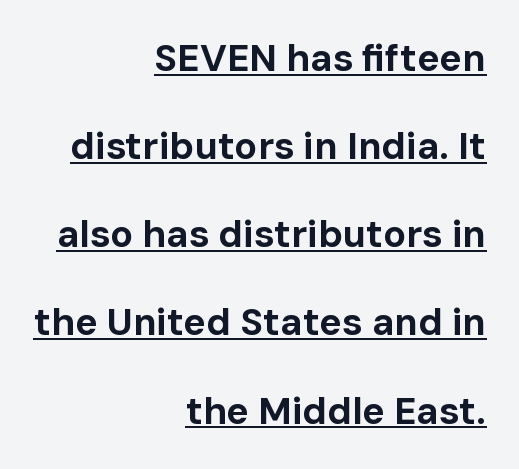
Q: Is the text bold? A: Yes.
Q: Is the text italic (slanted)? A: No, it is upright.
Q: Is the typeface a serif or a sans-serif typeface? A: Sans-serif.
Q: Is the text underlined? A: Yes.
Q: How is the paragraph aligned? A: Right-aligned.
Q: Is the spacing between letters normal or unusually wide? A: Normal.
Q: Is the spacing between lines tight, normal or loose? A: Loose.
Q: Width (condensed, normal, or wide)? A: Normal.
Q: Stroke contrast? A: Low.
Q: x-height? A: Medium.
Q: Monospaced? A: No.
